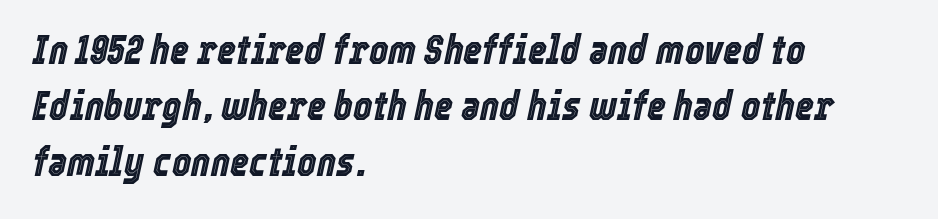
The image shows 41 px condensed type, italic (leaning right); set left-aligned, normal line spacing (1.37x), normal letter spacing, not underlined; a medium x-height.
